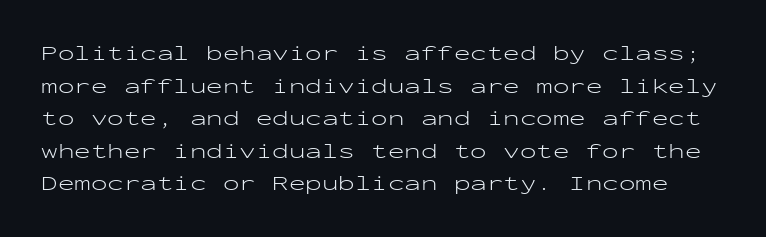
{"italic": "no", "bold": "no", "underline": "no", "line_spacing": "normal", "line_spacing_ratio": 1.48, "letter_spacing": "normal", "letter_spacing_em": 0.0, "glyph_px": 22}
